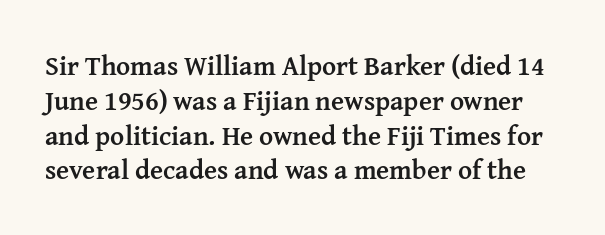
{"italic": "no", "bold": "yes", "underline": "no", "line_spacing": "normal", "line_spacing_ratio": 1.29, "letter_spacing": "normal", "letter_spacing_em": 0.0, "glyph_px": 27}
